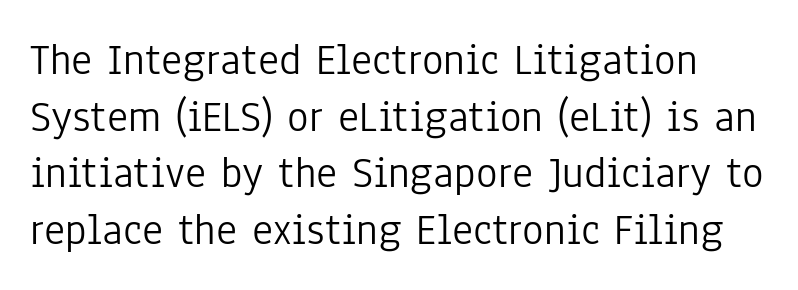
The image shows 45 px light, condensed sans-serif type, upright; set normal line spacing (1.26x), normal letter spacing, not underlined; low stroke contrast and a medium x-height.
